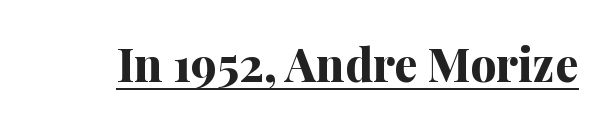
The image shows 46 px bold serif type, upright; set normal letter spacing, underlined; medium stroke contrast and a medium x-height.
